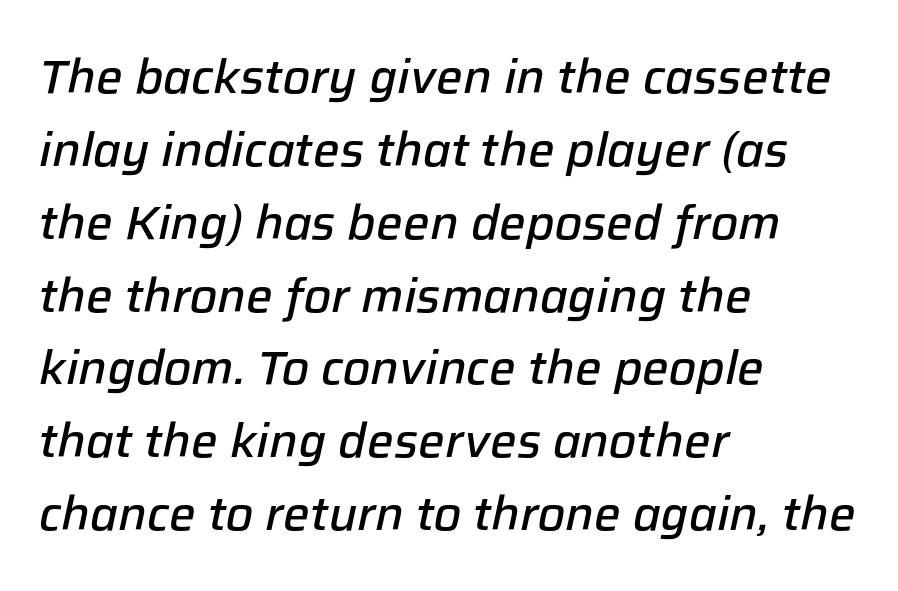
The image shows 47 px semibold type, italic (leaning right); set left-aligned, normal line spacing (1.55x), normal letter spacing, not underlined; low stroke contrast and a medium x-height.
